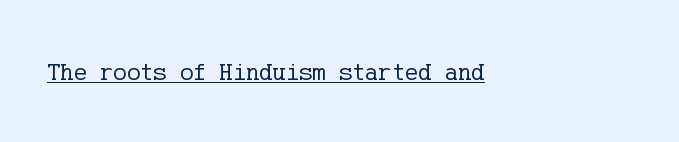
Q: Is the text bold? A: No.
Q: Is the text italic (slanted)? A: No, it is upright.
Q: Is the text underlined? A: Yes.
Q: How is the paragraph aligned? A: Left-aligned.
Q: Is the spacing between letters normal or unusually wide? A: Normal.
